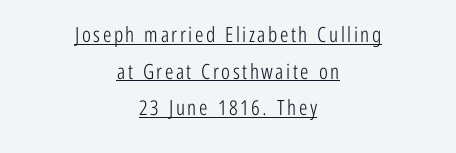
{"italic": "no", "bold": "no", "underline": "yes", "align": "center", "line_spacing_ratio": 1.74, "glyph_px": 21}
